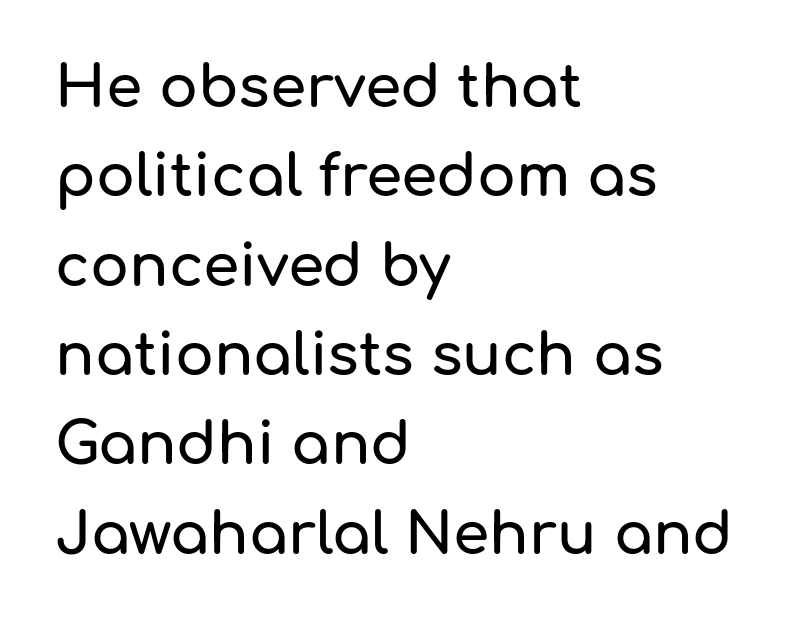
{"serif": "no", "italic": "no", "width": "normal", "stroke_contrast": "low", "x_height": "medium", "monospaced": "no", "underline": "no", "align": "left", "line_spacing": "normal", "line_spacing_ratio": 1.54, "letter_spacing": "normal", "letter_spacing_em": 0.0, "glyph_px": 58}
